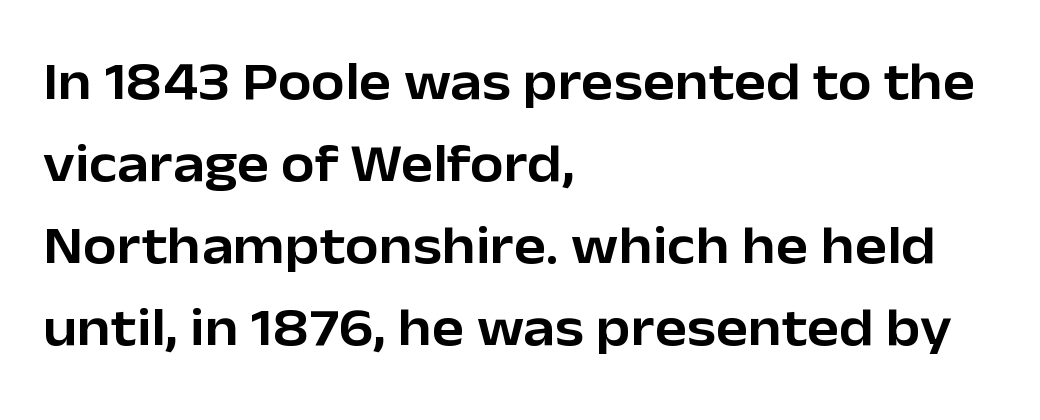
Q: Is the text italic (slanted)? A: No, it is upright.
Q: Is the typeface a serif or a sans-serif typeface? A: Sans-serif.
Q: Is the text underlined? A: No.
Q: How is the paragraph aligned? A: Left-aligned.
Q: Is the spacing between letters normal or unusually wide? A: Normal.
Q: Is the spacing between lines tight, normal or loose? A: Normal.
Q: Width (condensed, normal, or wide)? A: Normal.
Q: Stroke contrast? A: Low.
Q: x-height? A: Medium.
Q: Monospaced? A: No.
